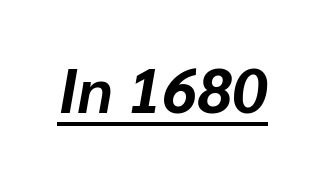
The image shows 62 px bold type, italic (leaning right); set normal letter spacing, underlined; low stroke contrast and a medium x-height.
